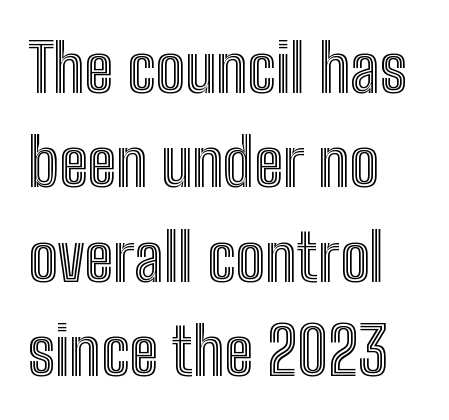
The image shows 66 px condensed type, upright; set left-aligned, normal line spacing (1.43x), normal letter spacing, not underlined; a medium x-height.
